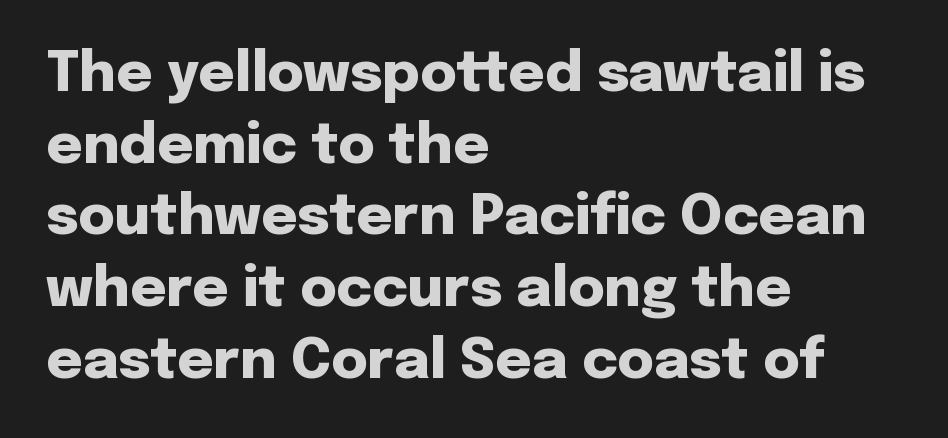
Short and long lines alike share a common starting point at left. Unmarked baselines from the first word to the last. The type family on display is of the sans-serif kind. Unlike italic type, these characters show no tilt at all.
